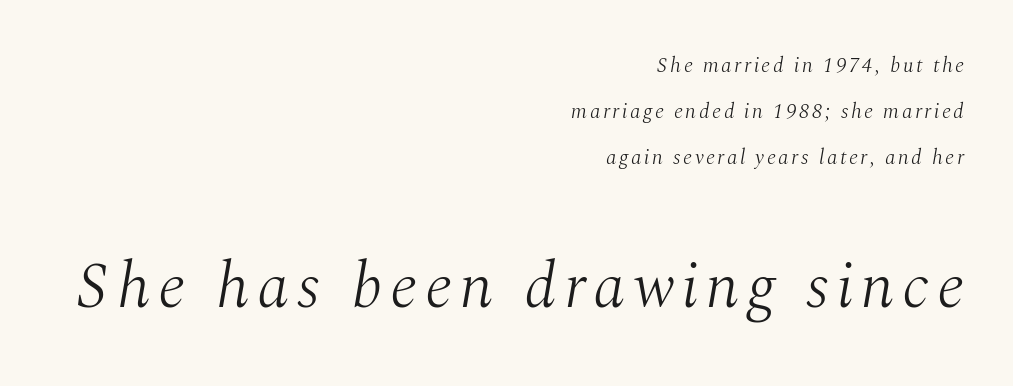
{"serif": "yes", "italic": "yes", "lean": "right", "slant_degrees": 10, "bold": "no", "weight": "light", "width": "normal", "stroke_contrast": "medium", "x_height": "medium", "monospaced": "no", "underline": "no", "align": "right", "line_spacing": "loose", "line_spacing_ratio": 2.2, "larger_block": "second", "size_ratio": 3.05, "glyph_px": 64}
